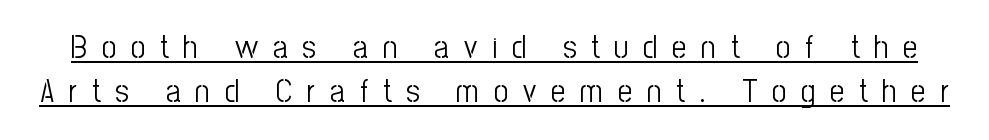
The letters carry no serifs — their stems end cleanly without finishing strokes. The gaps between neighbouring characters are conspicuously large. Heft: none added — not bold. A roman cut, with each character standing at attention. This rendering features underlined lettering. Character widths vary here, with narrow letters taking less room than wide ones.
